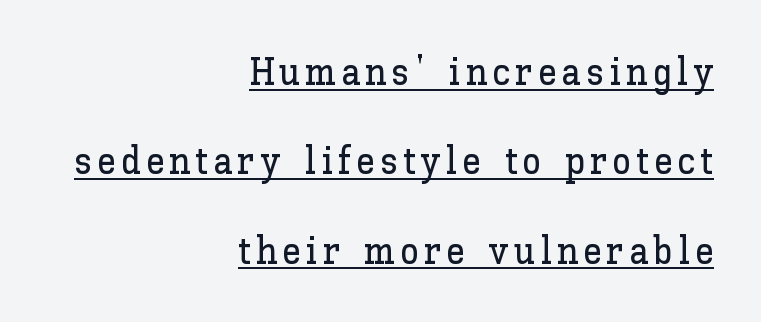
A typesetter would call this proportional, since set widths differ per character. Notice how the passage keeps a crisp vertical edge on the right only. A typographer would call this underscored text. Leading: increased. It's the straight-up-and-down kind of type.
